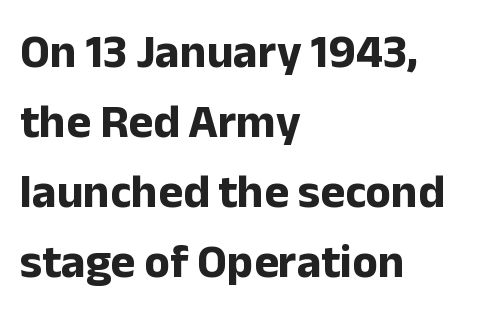
Q: Is the text bold? A: Yes.
Q: Is the text italic (slanted)? A: No, it is upright.
Q: Is the typeface a serif or a sans-serif typeface? A: Sans-serif.
Q: Is the text underlined? A: No.
Q: How is the paragraph aligned? A: Left-aligned.
Q: Is the spacing between letters normal or unusually wide? A: Normal.
Q: Is the spacing between lines tight, normal or loose? A: Normal.
Q: Width (condensed, normal, or wide)? A: Normal.
Q: Stroke contrast? A: Low.
Q: x-height? A: Medium.
Q: Monospaced? A: No.
